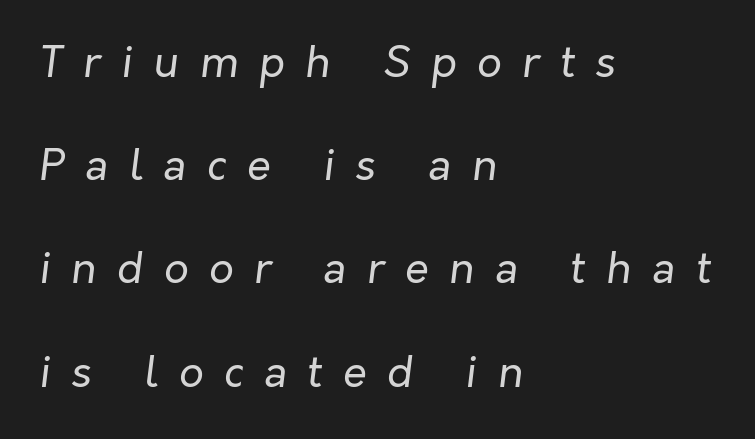
A great deal of white space separates one row of letters from the next. Glyph-to-glyph distance is far greater than everyday printed text. Underline: absent. The passage shown is typed in a proportional face where columns would drift. The lines are quadded left. It's the slanting kind of type.
